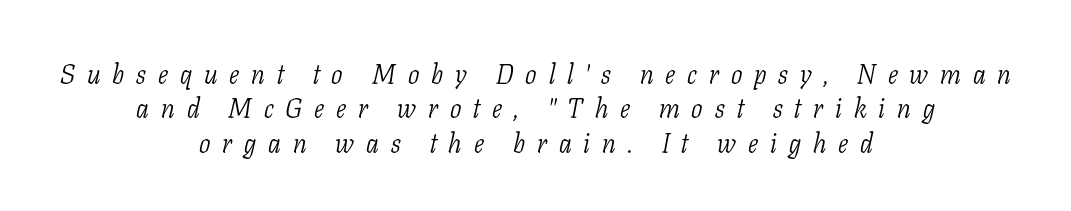
Q: Is the text bold? A: No.
Q: Is the text italic (slanted)? A: Yes, it leans right by about 11 degrees.
Q: Is the text underlined? A: No.
Q: How is the paragraph aligned? A: Centered.
Q: Is the spacing between letters normal or unusually wide? A: Unusually wide.
Q: Is the spacing between lines tight, normal or loose? A: Normal.
